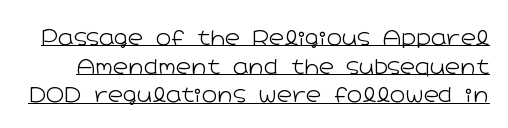
{"italic": "no", "bold": "no", "underline": "yes", "line_spacing": "normal", "line_spacing_ratio": 1.36, "letter_spacing": "normal", "letter_spacing_em": 0.0, "glyph_px": 21}
